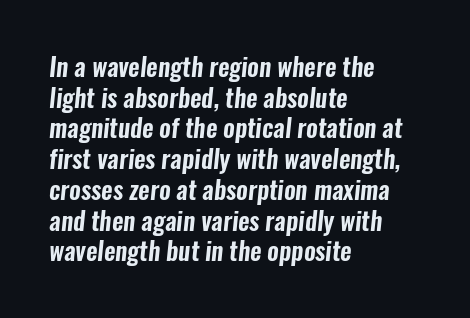
{"underline": "no", "align": "left", "line_spacing_ratio": 1.23, "letter_spacing": "normal", "letter_spacing_em": 0.0, "glyph_px": 25}
